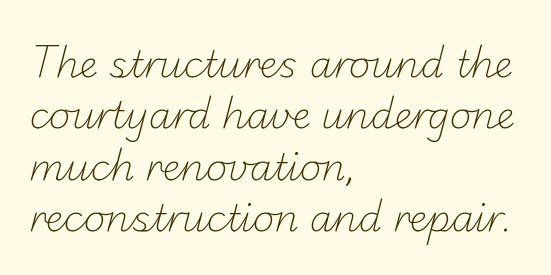
Weight class: somewhere from thin through regular. What kind of face is this? One without serifs — a sans. Quick note: interline space is typical. These lines are set flush left with a ragged right edge. The gaps between neighbouring characters are ordinary and unremarkable.
